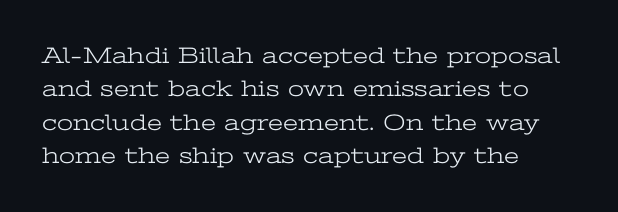
How would I describe the line gaps? Plain and ordinary. Just letters on the line, the space beneath them empty. Alignment: flush left. In terms of posture, this sample is upright.
